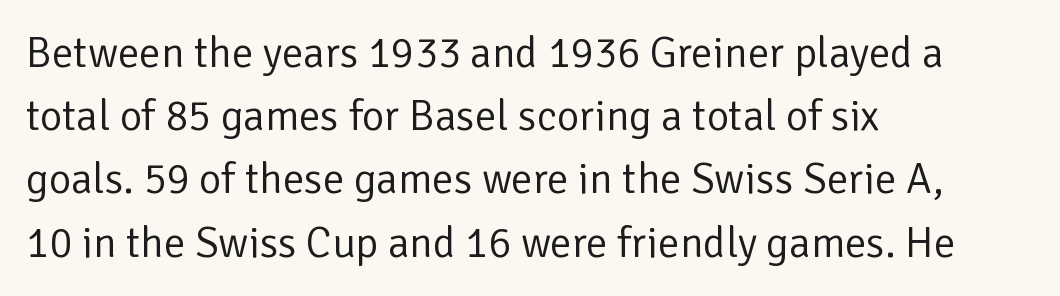
The image shows 43 px regular-weight sans-serif type, upright; set left-aligned, normal line spacing (1.47x), normal letter spacing, not underlined; low stroke contrast and a medium x-height.
